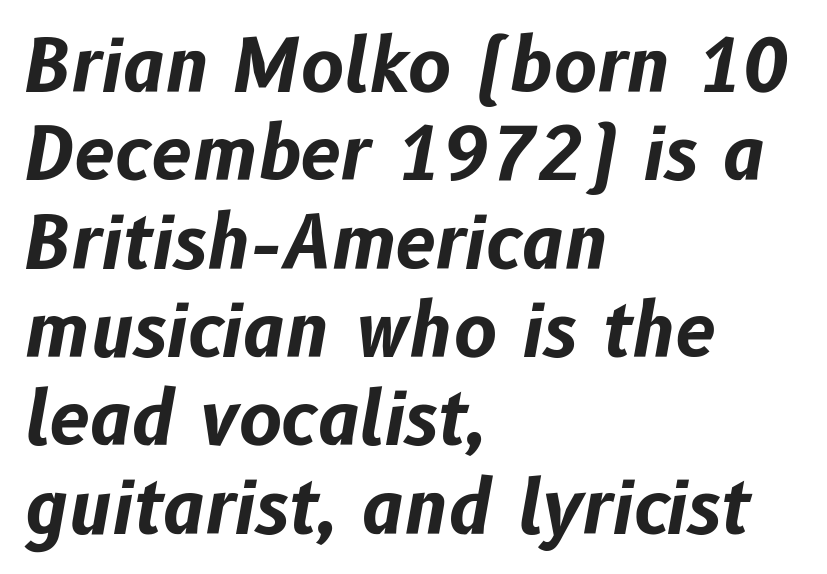
{"italic": "yes", "lean": "right", "slant_degrees": 10, "bold": "yes", "weight": "bold", "width": "normal", "stroke_contrast": "low", "x_height": "medium", "monospaced": "no", "underline": "no", "align": "left", "line_spacing_ratio": 1.21, "letter_spacing": "normal", "letter_spacing_em": 0.0, "glyph_px": 73}
